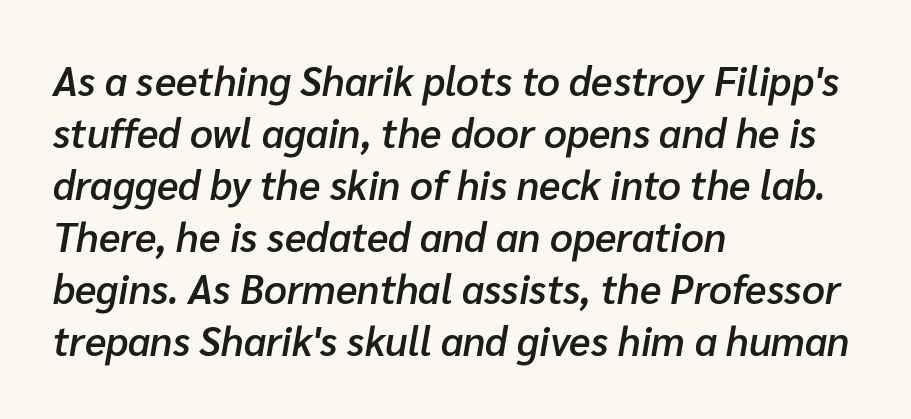
{"italic": "yes", "lean": "right", "slant_degrees": 10, "bold": "semi", "weight": "semibold", "width": "normal", "stroke_contrast": "low", "x_height": "medium", "monospaced": "no", "underline": "no", "align": "left", "line_spacing": "normal", "line_spacing_ratio": 1.3, "letter_spacing": "normal", "letter_spacing_em": 0.0, "glyph_px": 40}
